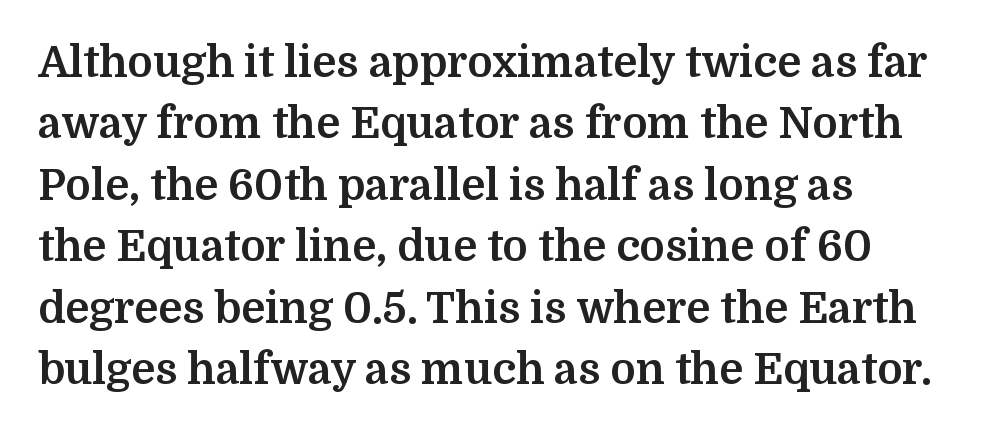
The image shows 43 px bold serif type, upright; set left-aligned, normal line spacing (1.43x), normal letter spacing, not underlined; medium stroke contrast and a medium x-height.
